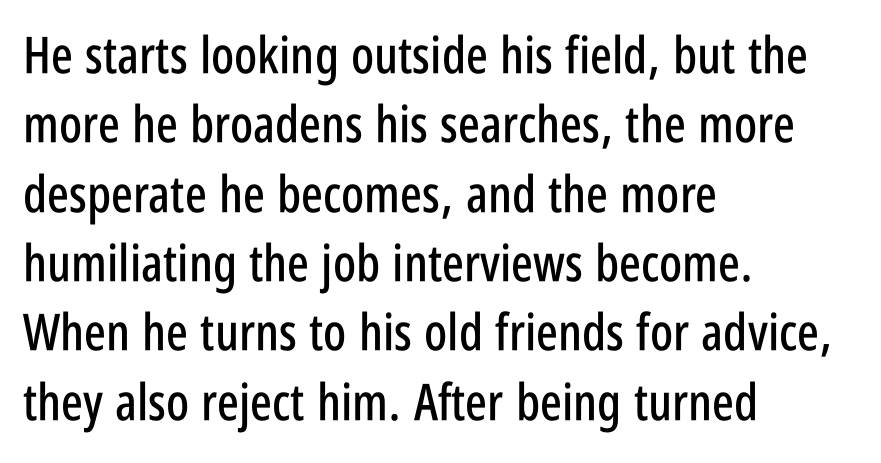
{"serif": "no", "italic": "no", "width": "condensed", "stroke_contrast": "low", "x_height": "large", "monospaced": "no", "underline": "no", "align": "left", "line_spacing": "normal", "line_spacing_ratio": 1.36, "letter_spacing": "normal", "letter_spacing_em": 0.0, "glyph_px": 51}
